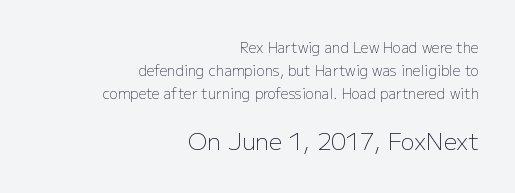
Q: Is the text bold? A: No.
Q: Is the text italic (slanted)? A: No, it is upright.
Q: Is the text underlined? A: No.
Q: How is the paragraph aligned? A: Right-aligned.
Q: Is the spacing between letters normal or unusually wide? A: Normal.
Q: Is the spacing between lines tight, normal or loose? A: Normal.
Q: Which block of text is set in a larger size, the first (top) or the second (bottom)? A: The second (bottom) one.
